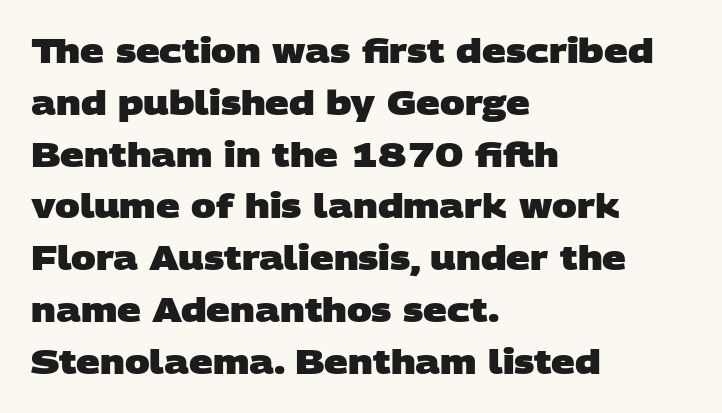
The line texture is even and compact thanks to regular tracking. The rag falls on the right side of this text block. A sans-serif font was chosen for this passage. Heavy, bold letterforms.
